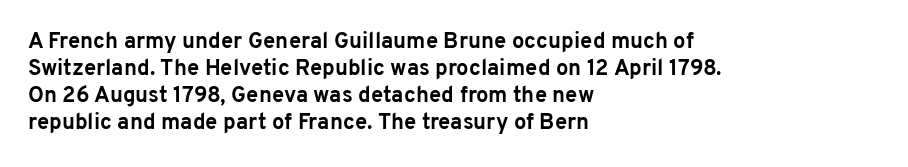
{"italic": "no", "bold": "yes", "underline": "no", "align": "left", "line_spacing_ratio": 1.23, "letter_spacing": "normal", "letter_spacing_em": 0.0, "glyph_px": 22}
